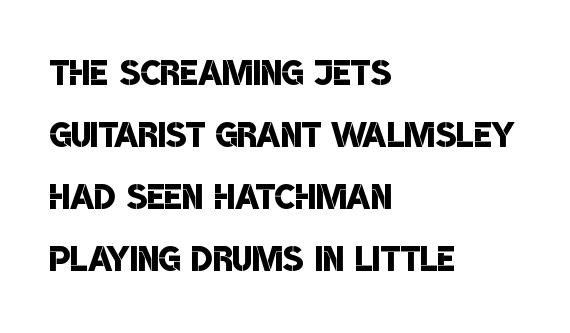
{"serif": "no", "bold": "semi", "weight": "semibold", "width": "condensed", "stroke_contrast": "low", "x_height": "large", "monospaced": "no", "underline": "no", "align": "left", "line_spacing": "normal", "line_spacing_ratio": 1.29, "letter_spacing": "normal", "letter_spacing_em": 0.0, "glyph_px": 48}
